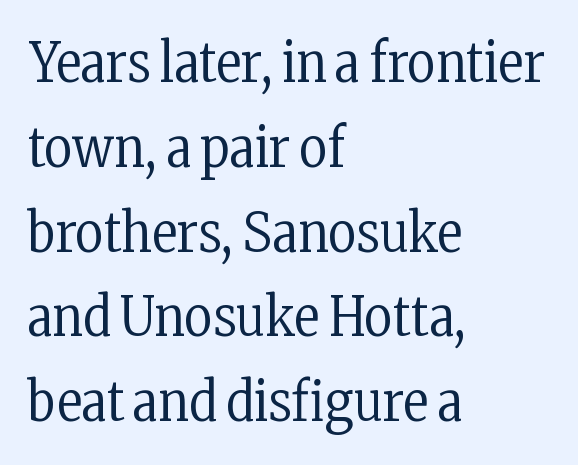
{"serif": "yes", "italic": "no", "bold": "no", "weight": "regular", "width": "condensed", "stroke_contrast": "low", "x_height": "medium", "monospaced": "no", "underline": "no", "align": "left", "line_spacing": "normal", "line_spacing_ratio": 1.57, "letter_spacing": "normal", "letter_spacing_em": 0.0, "glyph_px": 54}
